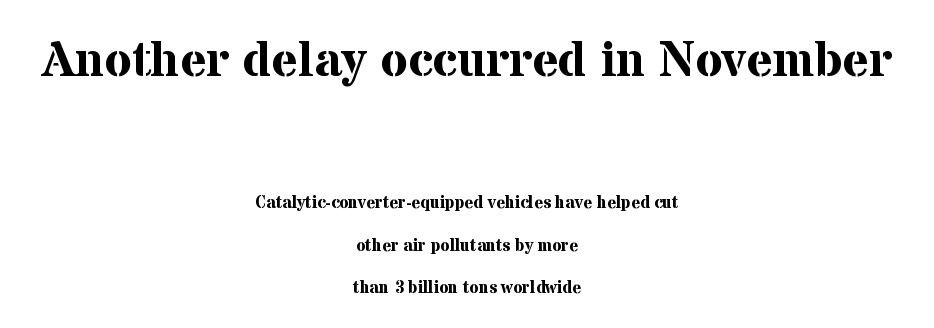
The image shows 50 px bold serif type, upright; set centered, loose line spacing (2.49x), normal letter spacing, not underlined; the first (top) block is 2.94x larger; medium stroke contrast and a medium x-height.
